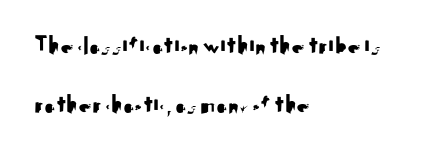
{"italic": "no", "underline": "no", "align": "left", "line_spacing": "loose", "line_spacing_ratio": 2.27, "letter_spacing": "normal", "letter_spacing_em": 0.0, "glyph_px": 26}
